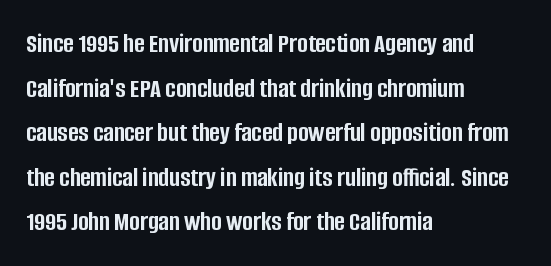
Q: Is the text bold? A: Yes.
Q: Is the text italic (slanted)? A: No, it is upright.
Q: Is the typeface a serif or a sans-serif typeface? A: Sans-serif.
Q: Is the text underlined? A: No.
Q: How is the paragraph aligned? A: Left-aligned.
Q: Is the spacing between letters normal or unusually wide? A: Normal.
Q: Is the spacing between lines tight, normal or loose? A: Normal.
Q: Width (condensed, normal, or wide)? A: Condensed.
Q: Stroke contrast? A: Low.
Q: x-height? A: Large.
Q: Monospaced? A: No.
